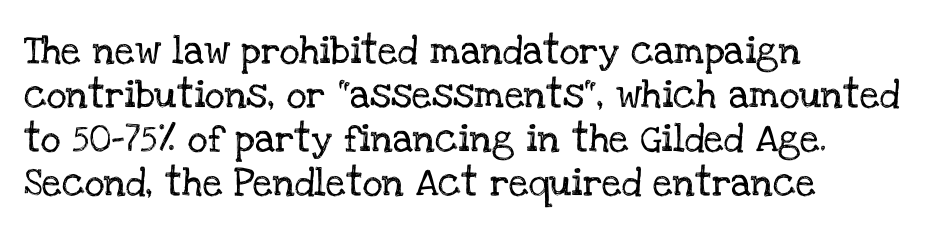
{"serif": "yes", "italic": "no", "width": "normal", "stroke_contrast": "low", "x_height": "large", "monospaced": "no", "underline": "no", "align": "left", "line_spacing": "normal", "line_spacing_ratio": 1.57, "letter_spacing": "normal", "letter_spacing_em": 0.0, "glyph_px": 28}
